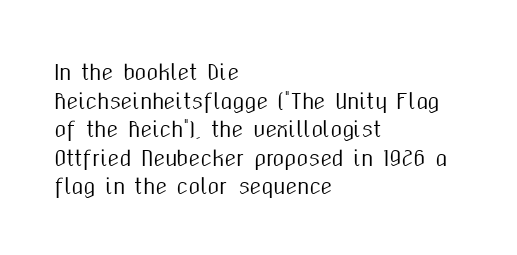
{"italic": "no", "underline": "no", "align": "left", "line_spacing": "normal", "line_spacing_ratio": 1.36, "letter_spacing": "normal", "letter_spacing_em": 0.0, "glyph_px": 21}
